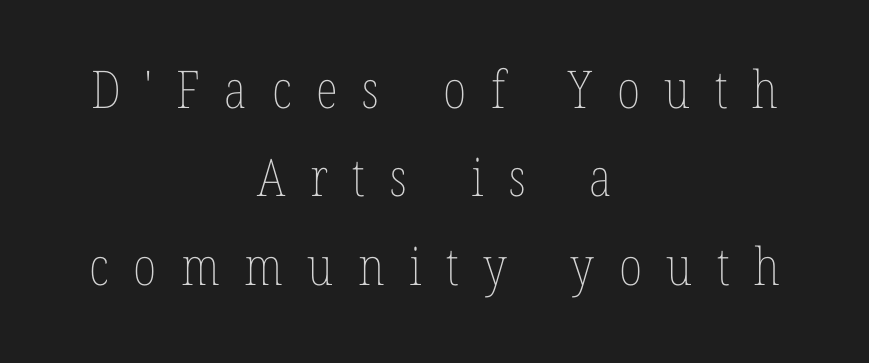
The image shows 52 px thin, condensed type, upright; set centered, normal line spacing (1.7x), unusually wide letter spacing (+0.47 em), not underlined; low stroke contrast and a medium x-height.
